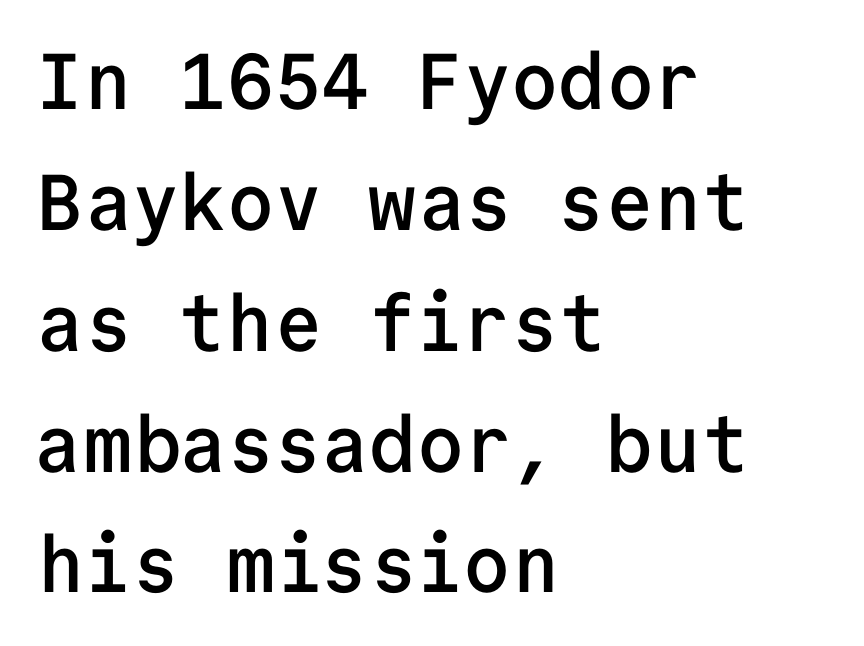
The image shows 79 px semibold sans-serif type, upright, monospaced; set left-aligned, normal line spacing (1.53x), normal letter spacing, not underlined; low stroke contrast and a medium x-height.
